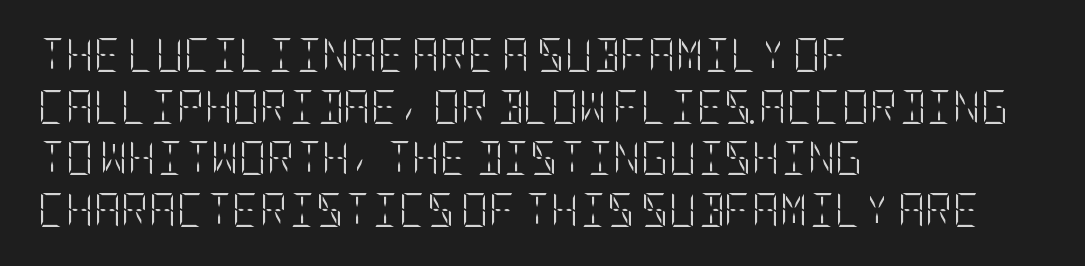
Just letters on the line, the space beneath them empty. The type is set solid horizontally, with unmodified tracking. This rendering uses left alignment, leaving the right contour irregular. Posture: vertical. The font sits on the lighter half of the weight spectrum, regular included.
